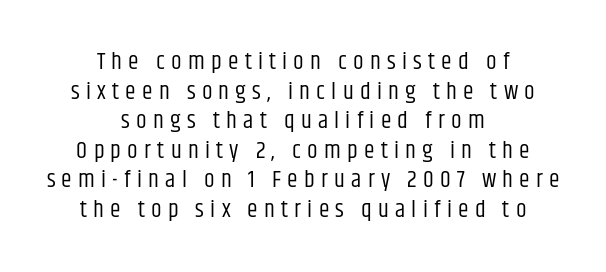
{"italic": "no", "bold": "no", "underline": "no", "align": "center", "line_spacing_ratio": 1.23, "letter_spacing": "wide", "letter_spacing_em": 0.26, "glyph_px": 24}
